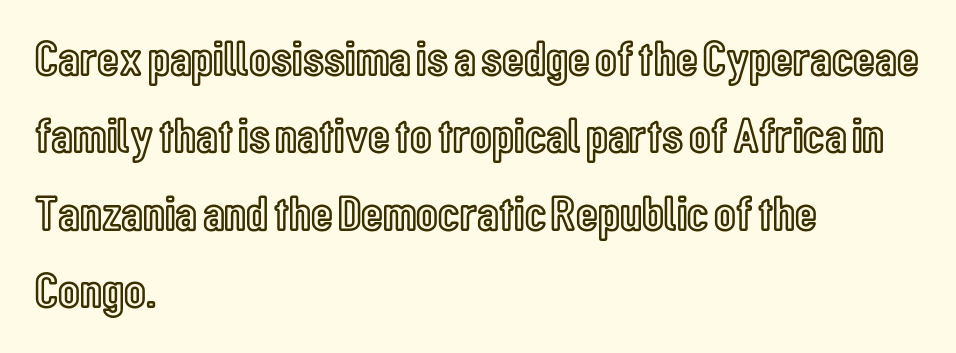
Q: Is the text italic (slanted)? A: No, it is upright.
Q: Is the text underlined? A: No.
Q: How is the paragraph aligned? A: Left-aligned.
Q: Is the spacing between letters normal or unusually wide? A: Normal.
Q: Is the spacing between lines tight, normal or loose? A: Normal.
Q: Width (condensed, normal, or wide)? A: Condensed.
Q: x-height? A: Medium.
Q: Monospaced? A: No.
